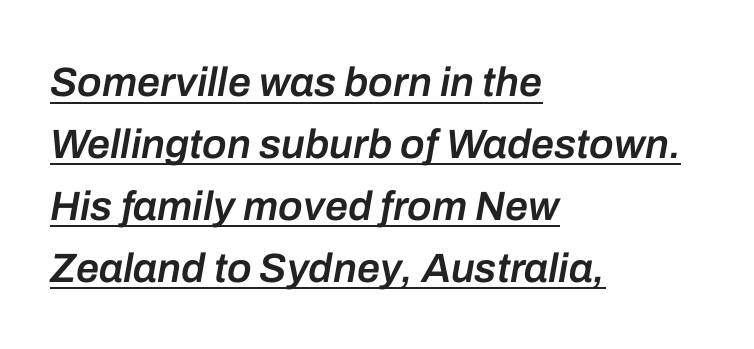
The image shows 41 px semibold type, italic (leaning right); set left-aligned, normal line spacing (1.51x), normal letter spacing, underlined; low stroke contrast and a medium x-height.
